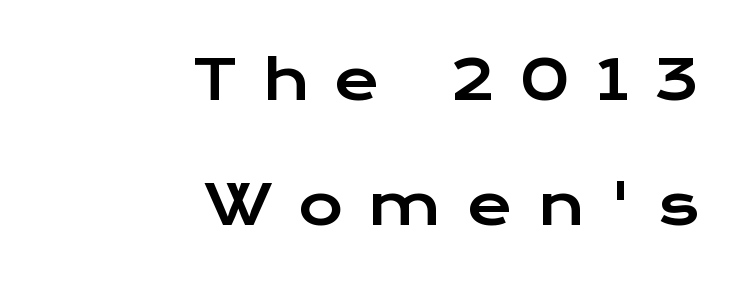
Q: Is the text italic (slanted)? A: No, it is upright.
Q: Is the typeface a serif or a sans-serif typeface? A: Sans-serif.
Q: Is the text underlined? A: No.
Q: How is the paragraph aligned? A: Right-aligned.
Q: Is the spacing between letters normal or unusually wide? A: Unusually wide.
Q: Is the spacing between lines tight, normal or loose? A: Loose.
Q: Width (condensed, normal, or wide)? A: Wide.
Q: Stroke contrast? A: Low.
Q: x-height? A: Medium.
Q: Monospaced? A: No.
